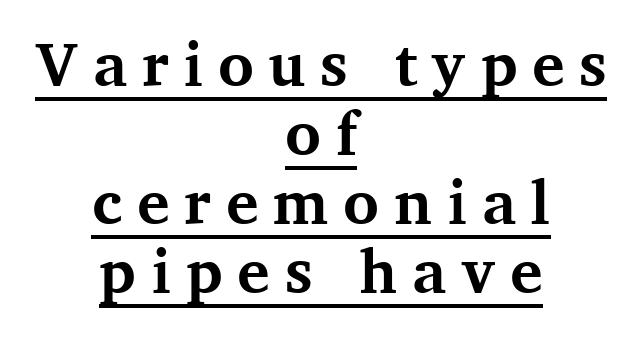
Q: Is the text bold? A: Yes.
Q: Is the text italic (slanted)? A: No, it is upright.
Q: Is the typeface a serif or a sans-serif typeface? A: Serif.
Q: Is the text underlined? A: Yes.
Q: How is the paragraph aligned? A: Centered.
Q: Is the spacing between letters normal or unusually wide? A: Unusually wide.
Q: Is the spacing between lines tight, normal or loose? A: Tight.
Q: Width (condensed, normal, or wide)? A: Normal.
Q: Stroke contrast? A: Medium.
Q: x-height? A: Medium.
Q: Monospaced? A: No.
